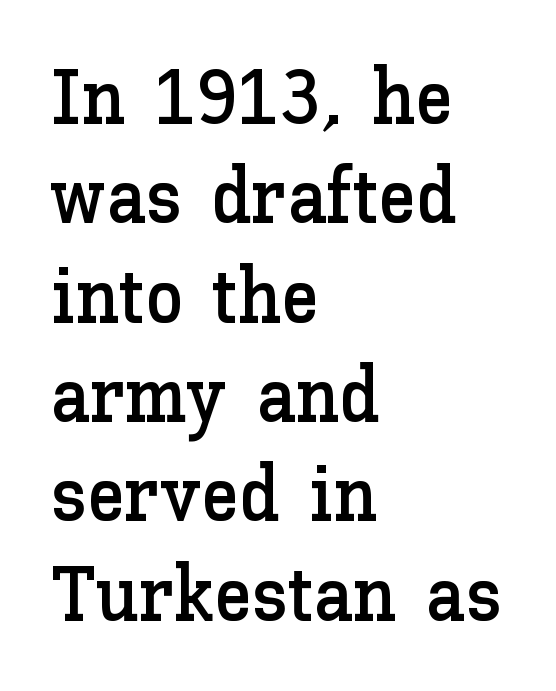
{"italic": "no", "width": "normal", "stroke_contrast": "low", "x_height": "medium", "monospaced": "no", "underline": "no", "align": "left", "line_spacing": "normal", "line_spacing_ratio": 1.29, "letter_spacing": "normal", "letter_spacing_em": 0.0, "glyph_px": 77}
